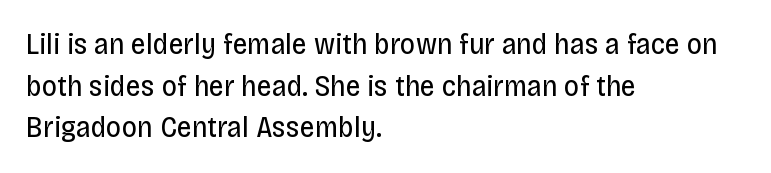
The image shows 30 px regular-weight, condensed sans-serif type, upright; set left-aligned, normal line spacing (1.39x), normal letter spacing, not underlined; low stroke contrast and a large x-height.
